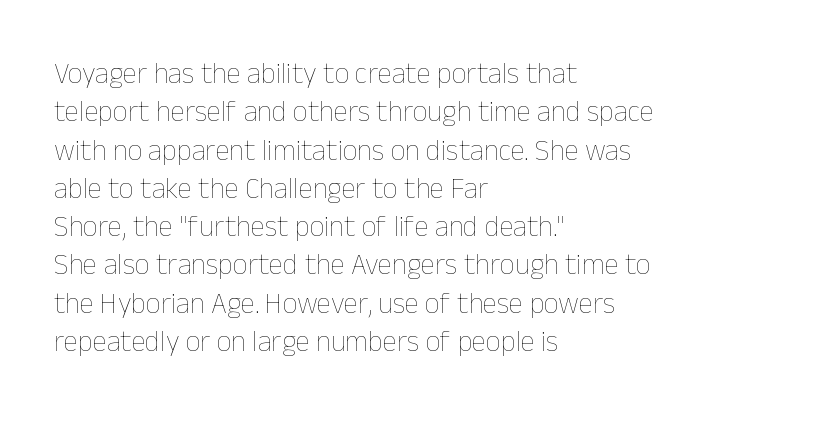
The image shows 29 px thin type, upright; set left-aligned, normal line spacing (1.32x), normal letter spacing, not underlined; low stroke contrast and a medium x-height.
